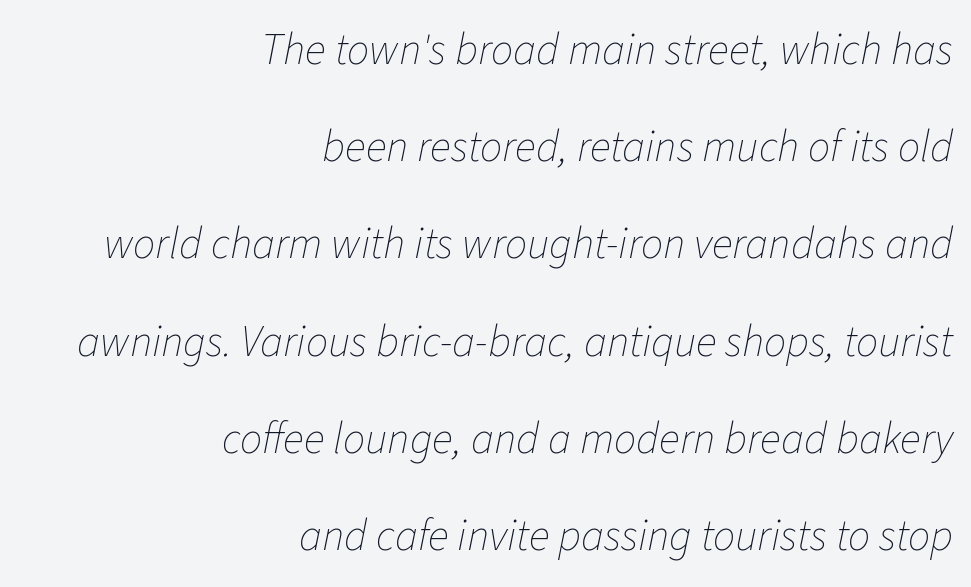
Q: Is the text bold? A: No.
Q: Is the text italic (slanted)? A: Yes, it leans right by about 11 degrees.
Q: Is the text underlined? A: No.
Q: How is the paragraph aligned? A: Right-aligned.
Q: Is the spacing between letters normal or unusually wide? A: Normal.
Q: Is the spacing between lines tight, normal or loose? A: Loose.
Q: Width (condensed, normal, or wide)? A: Normal.
Q: Stroke contrast? A: Low.
Q: x-height? A: Medium.
Q: Monospaced? A: No.
